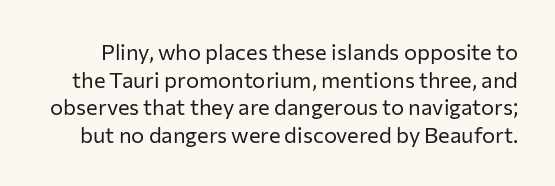
The image shows 22 px text type, upright; set normal line spacing (1.26x), normal letter spacing, not underlined.
